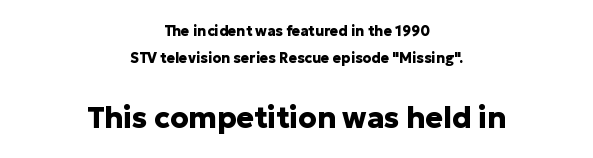
The image shows 29 px heavy sans-serif type, upright; set centered, loose line spacing (1.92x), normal letter spacing, not underlined; the second (bottom) block is 2.07x larger; low stroke contrast and a medium x-height.
